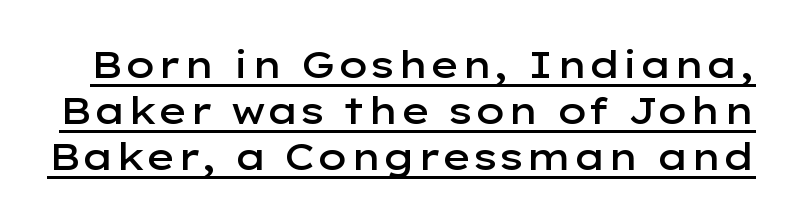
Letter spacing: default. Spacing verdict: proportional, widths tailored to each character. The characters look somewhat weighty, a semibold short of true bold. You can tell it's not italic because the verticals are truly vertical. This rendering features underlined lettering.
